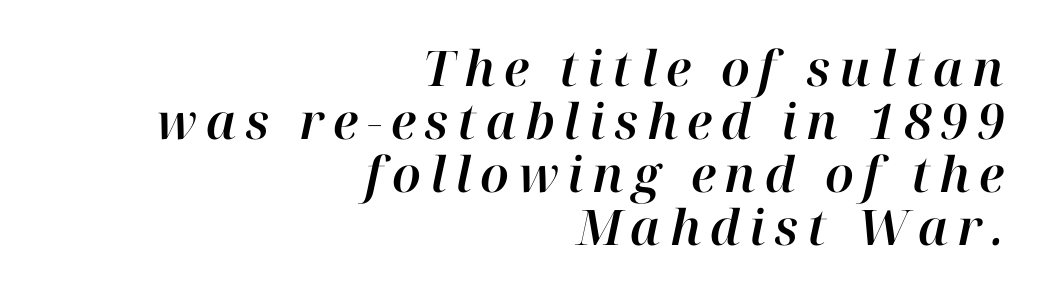
The image shows 49 px text type, italic (leaning right); set right-aligned, tight line spacing (1.08x), not underlined; high stroke contrast and a medium x-height.
